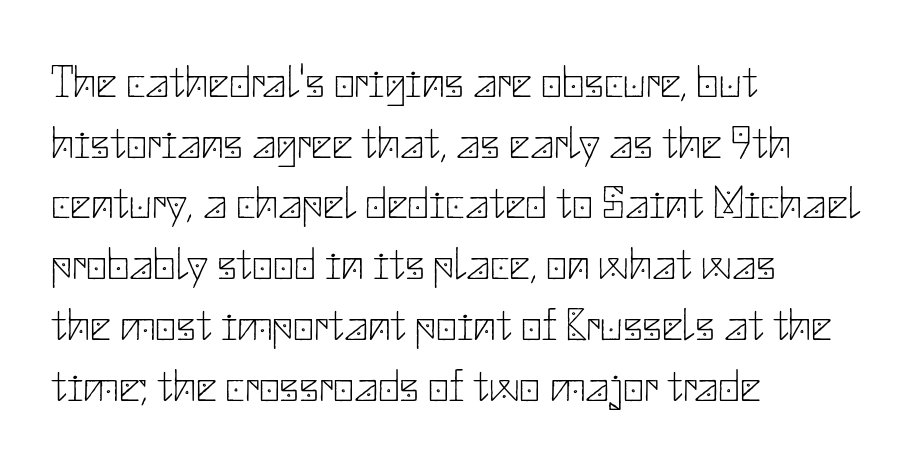
Ordinary non-slanted type is in use. The rendering keeps characters at their native spacing. Compared with a centered layout, this one pins lines to the left instead. How would I describe the line gaps? Plain and ordinary.
